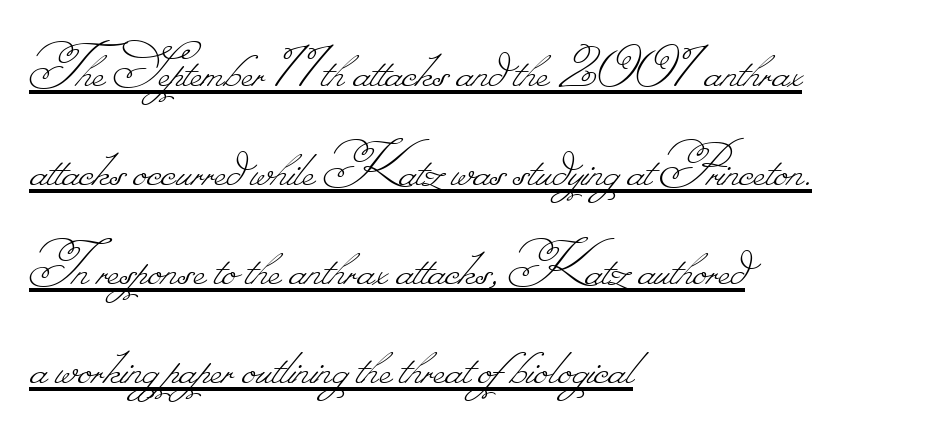
The image shows 66 px thin type; set left-aligned, normal line spacing (1.5x), normal letter spacing, underlined; low stroke contrast.
